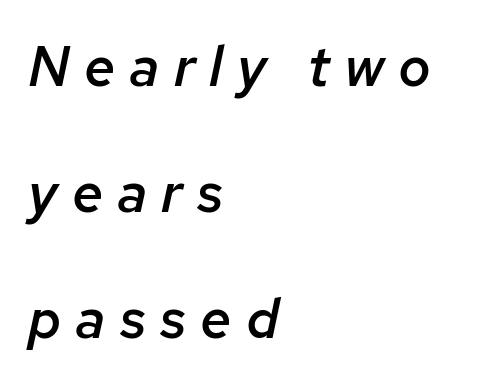
The lines are quadded left. The glyphs have the mass of a demibold cut, below bold. Baseline-to-baseline distance is far greater than the letter height. Lines of text with bare space underneath. The horizontal fit of the characters is loose and conspicuously gappy. Compared with ordinary roman type, these characters are visibly tilted.
